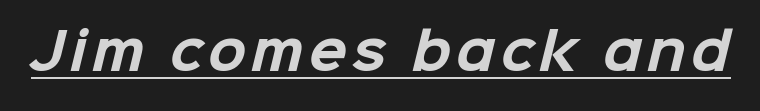
Stroke thickness is high; the sample reads as a true bold. This sample uses a sans-serif face. What decoration does the sample have? An underline. The rendering uses natural spacing where letterforms have individual widths.
